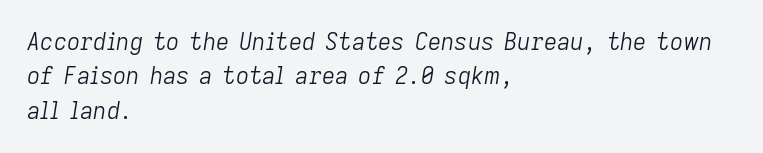
The image shows 23 px text type, italic (leaning right); set left-aligned, normal line spacing (1.5x), normal letter spacing, not underlined.
